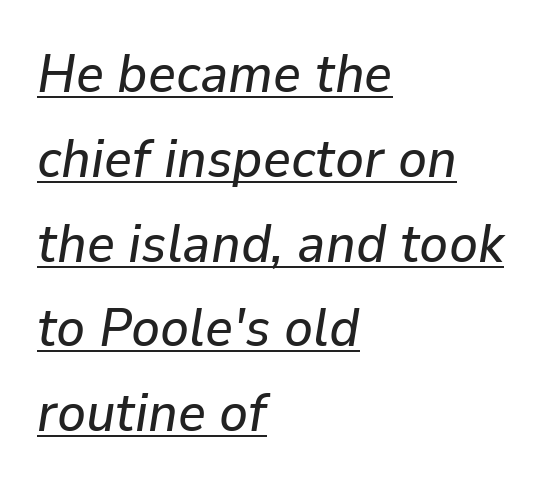
Q: Is the text italic (slanted)? A: Yes, it leans right by about 9 degrees.
Q: Is the text underlined? A: Yes.
Q: How is the paragraph aligned? A: Left-aligned.
Q: Is the spacing between letters normal or unusually wide? A: Normal.
Q: Is the spacing between lines tight, normal or loose? A: Normal.
Q: Width (condensed, normal, or wide)? A: Normal.
Q: Stroke contrast? A: Low.
Q: x-height? A: Medium.
Q: Monospaced? A: No.
